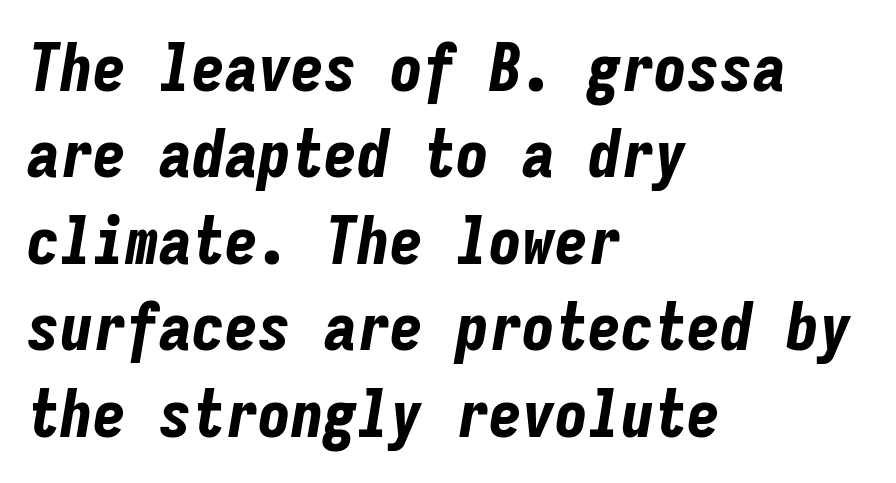
Underline: absent. There is no visible air inserted between adjacent glyphs. This sample is left-justified, so line endings fall wherever the words run out. Quick note: interline space is typical.
